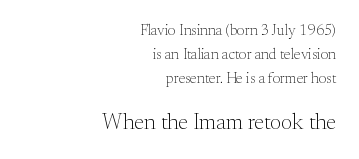
The lines sit at an ordinary, default distance from one another. These lines are set flush right with a ragged left edge. Posture: upright roman. Default kerning and tracking; the words read as compact shapes. A bare baseline throughout the passage. Unbolded letterforms with no extra heft.
